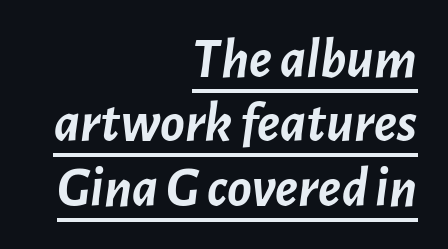
The image shows 57 px semibold type, italic (leaning right); set right-aligned, tight line spacing (1.13x), normal letter spacing, underlined; low stroke contrast and a medium x-height.
